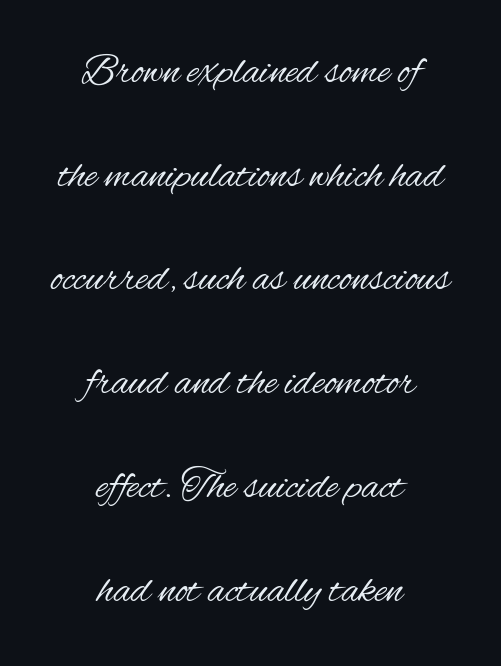
{"serif": "no", "bold": "no", "weight": "regular", "width": "condensed", "stroke_contrast": "medium", "x_height": "small", "monospaced": "no", "underline": "no", "align": "center", "line_spacing": "loose", "line_spacing_ratio": 2.47, "letter_spacing": "normal", "letter_spacing_em": 0.0, "glyph_px": 42}
